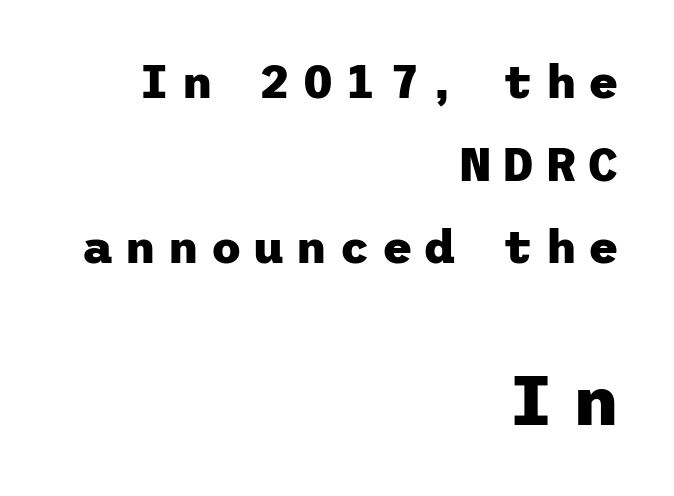
The image shows 71 px heavy sans-serif type, upright; set right-aligned, line spacing 1.76x, unusually wide letter spacing (+0.26 em), not underlined; the second (bottom) block is 1.51x larger; low stroke contrast and a medium x-height.
